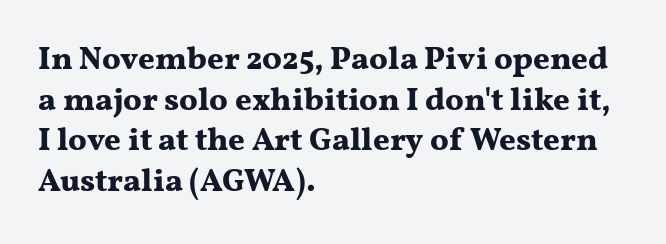
Q: Is the text bold? A: Yes.
Q: Is the text italic (slanted)? A: No, it is upright.
Q: Is the typeface a serif or a sans-serif typeface? A: Serif.
Q: Is the text underlined? A: No.
Q: How is the paragraph aligned? A: Left-aligned.
Q: Is the spacing between letters normal or unusually wide? A: Normal.
Q: Is the spacing between lines tight, normal or loose? A: Normal.
Q: Width (condensed, normal, or wide)? A: Wide.
Q: Stroke contrast? A: Medium.
Q: x-height? A: Medium.
Q: Monospaced? A: No.
